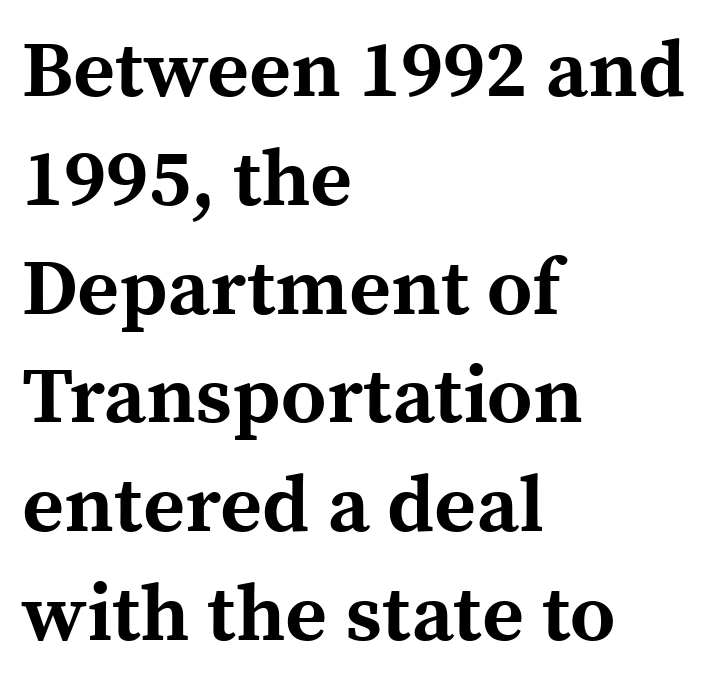
{"serif": "yes", "italic": "no", "bold": "yes", "weight": "bold", "width": "normal", "x_height": "medium", "monospaced": "no", "underline": "no", "align": "left", "line_spacing": "normal", "line_spacing_ratio": 1.36, "letter_spacing": "normal", "letter_spacing_em": 0.0, "glyph_px": 80}
